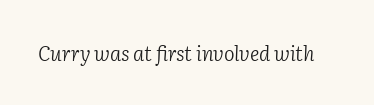
An italicized treatment has been applied to the whole sample. Words float on clear page, feet unadorned. What stands out about the letter spacing? Nothing — it is the standard amount. Compared with a typical body face, this is equally light or lighter still.
